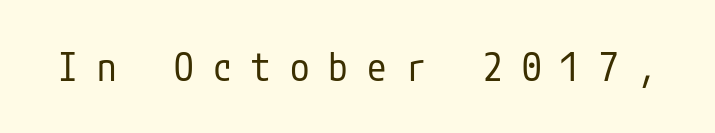
The text was rendered using a sans face with plain stroke endings. The face looks like a standard text weight, possibly lighter. No italicization has been applied; the sample stays upright. Does extra space separate the letters? Yes, quite a lot of it. Just letters on the line, the space beneath them empty.
